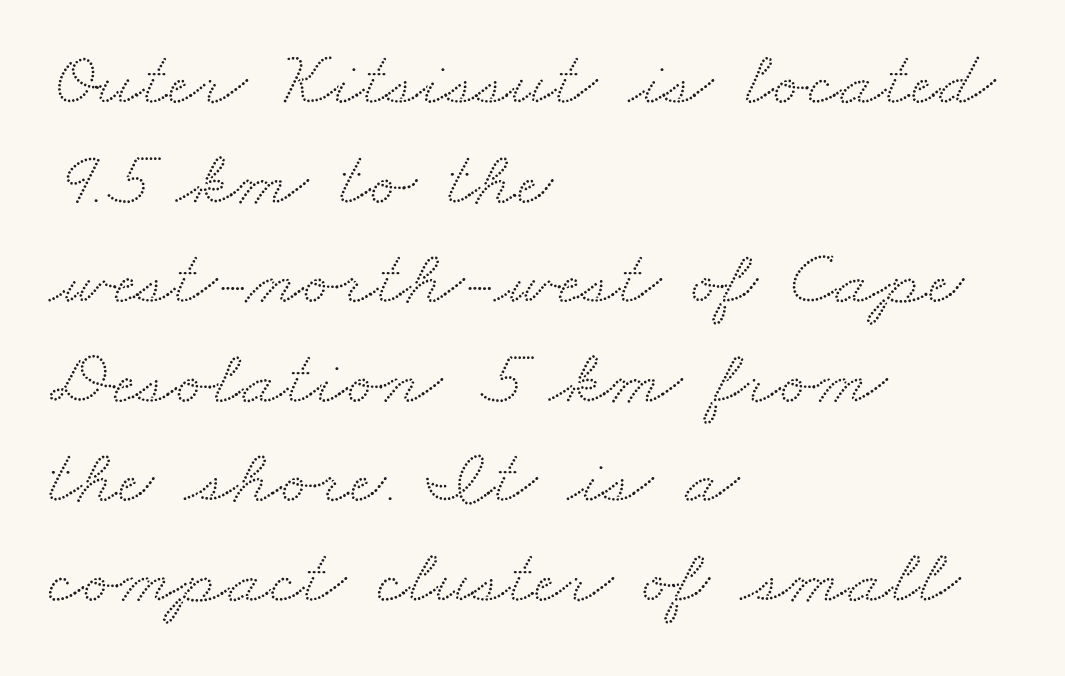
Q: Is the typeface a serif or a sans-serif typeface? A: Serif.
Q: Is the text underlined? A: No.
Q: How is the paragraph aligned? A: Left-aligned.
Q: Is the spacing between letters normal or unusually wide? A: Normal.
Q: Is the spacing between lines tight, normal or loose? A: Normal.
Q: Width (condensed, normal, or wide)? A: Wide.
Q: Stroke contrast? A: Medium.
Q: x-height? A: Small.
Q: Monospaced? A: No.
